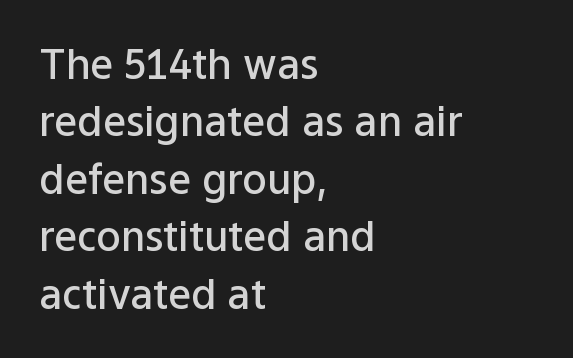
Left-aligned paragraph, ragged on the right. Honestly, there is no underline to notice here at all. Notice how descenders clear the ascenders below comfortably — that's standard leading. You can tell from the bare stems that sans-serif type was used. Note the varied advance widths — an 'i' is clearly narrower than an 'm'. On the weight axis this lands at semibold, roughly 600.
